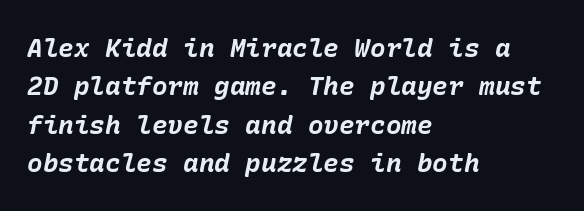
The image shows 26 px bold type, italic (leaning right); set left-aligned, normal line spacing (1.48x), normal letter spacing, not underlined.
